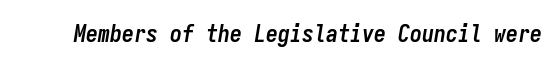
Does the weight exceed regular? Yes, all the way to bold. The text carries the slant typical of an italic or oblique font. This rendering leaves character spacing at its baseline value. Descender tails drop into unmarked territory.
